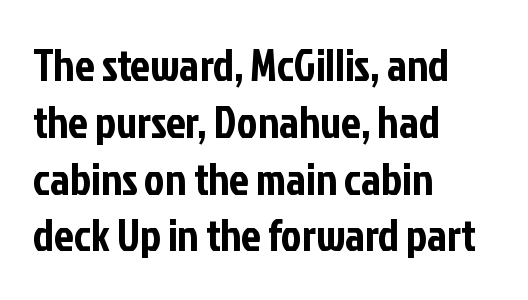
The image shows 44 px condensed sans-serif type, upright; set left-aligned, normal line spacing (1.29x), normal letter spacing, not underlined; low stroke contrast and a medium x-height.
